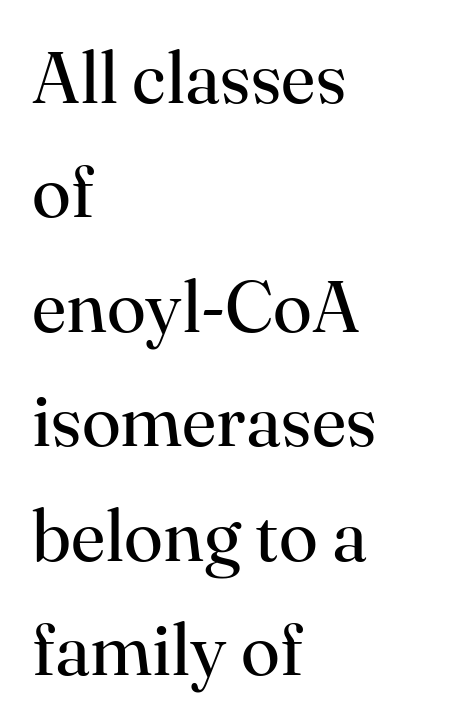
Think standard paragraph weight, or any step lighter than that. This is the regular roman posture of the typeface. Regular leading. Caption: multi-line text, flush left, ragged right. These lines are rendered in a variable-pitch font. Students, note that the glyphs here touch the page at normal intervals.
